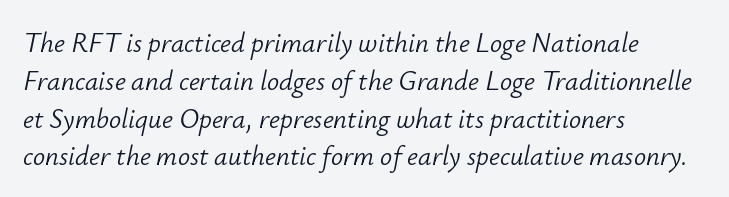
{"italic": "yes", "lean": "right", "slant_degrees": 12, "bold": "no", "underline": "no", "align": "left", "line_spacing": "normal", "line_spacing_ratio": 1.4, "letter_spacing": "normal", "letter_spacing_em": 0.0, "glyph_px": 27}
